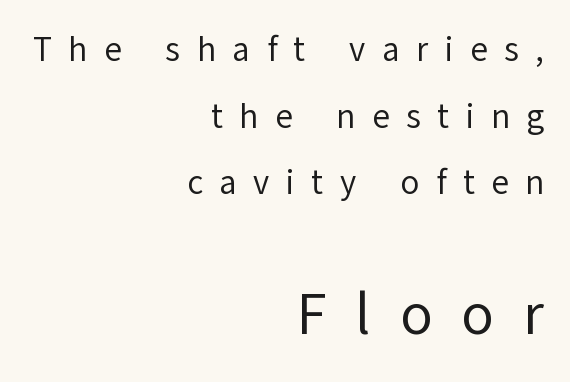
{"serif": "no", "italic": "no", "bold": "no", "weight": "regular", "width": "normal", "stroke_contrast": "low", "x_height": "medium", "monospaced": "no", "underline": "no", "align": "right", "line_spacing": "loose", "line_spacing_ratio": 1.96, "letter_spacing": "wide", "letter_spacing_em": 0.49, "larger_block": "second", "size_ratio": 1.74, "glyph_px": 59}
